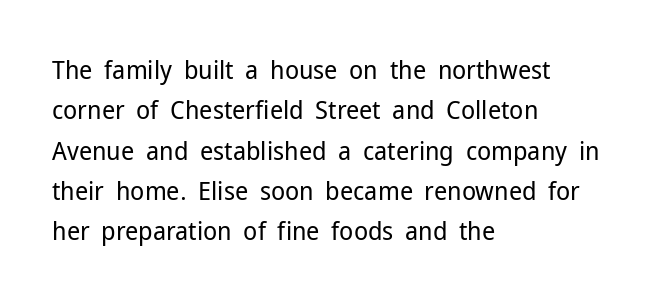
Q: Is the text bold? A: No.
Q: Is the text italic (slanted)? A: No, it is upright.
Q: Is the text underlined? A: No.
Q: How is the paragraph aligned? A: Left-aligned.
Q: Is the spacing between letters normal or unusually wide? A: Normal.
Q: Is the spacing between lines tight, normal or loose? A: Normal.
